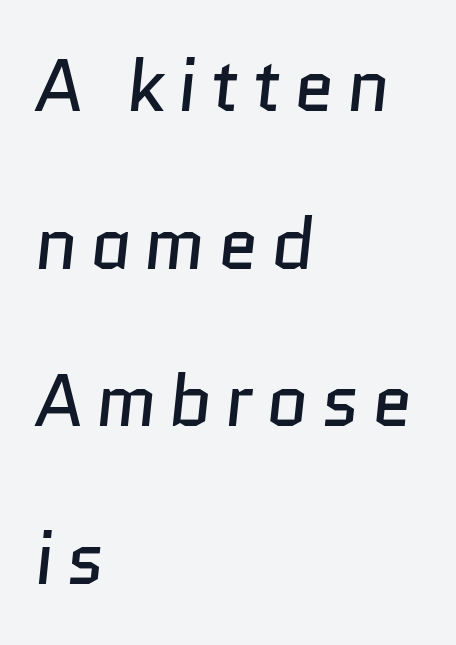
The image shows 73 px regular-weight sans-serif type; set left-aligned, loose line spacing (2.16x), not underlined; low stroke contrast and a medium x-height.
